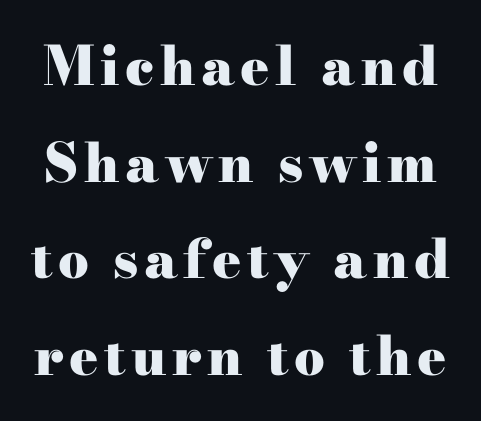
{"serif": "yes", "italic": "no", "bold": "yes", "weight": "heavy", "width": "wide", "stroke_contrast": "high", "x_height": "small", "monospaced": "no", "underline": "no", "line_spacing_ratio": 1.79, "glyph_px": 54}
